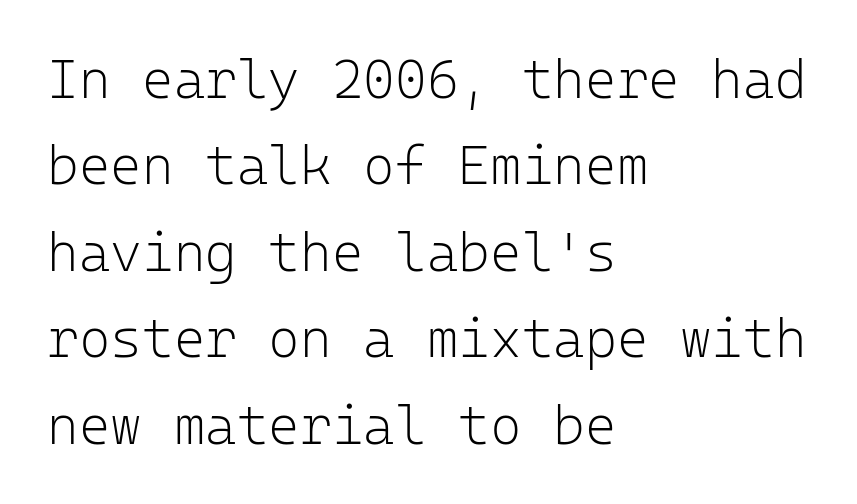
If you measured baseline to baseline, you'd find a middling distance. The specimen omits any rule beneath the text block's lines. These lines were composed using upright roman letters. Look at the bottom of the vertical strokes: they stop flat, with no serifs.
